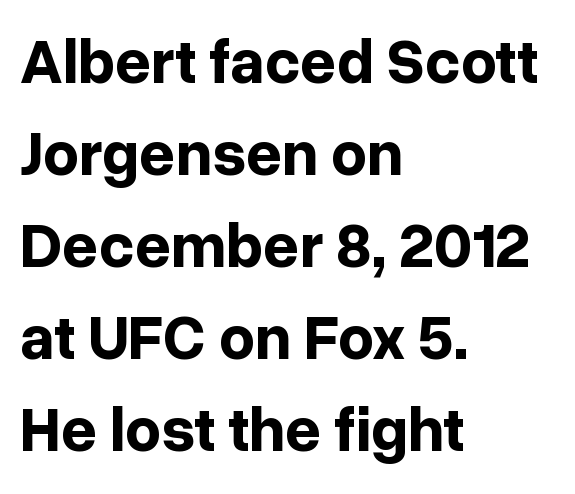
The letters sit at their default tracking, neither squeezed nor spread. One glance says typical: line gaps are just what's usual. The rendering uses a bold face; every stroke is thick and dark. Do the characters align in a grid? No, the font is proportional. The lines are quadded left.
